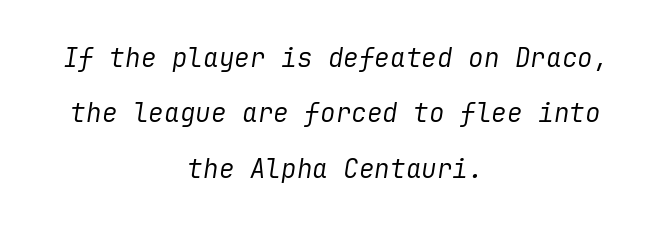
This sample is center-justified, so both line endings float freely. A bare baseline throughout the passage. Stems and bowls with no extra thickness — not bold. The designer dialed line spacing up above the default. Characters follow at the spacing the type designer built in.
